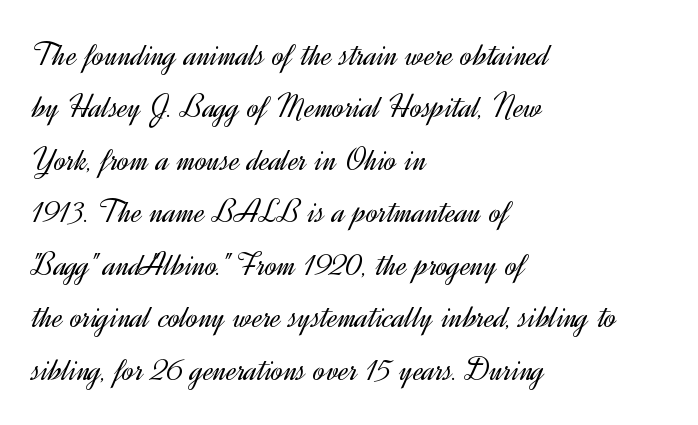
These lines are set flush left with a ragged right edge. Looks like regular typesetting: each glyph gets only the width it needs. Honestly, the letter spacing is just normal — you wouldn't notice it.
